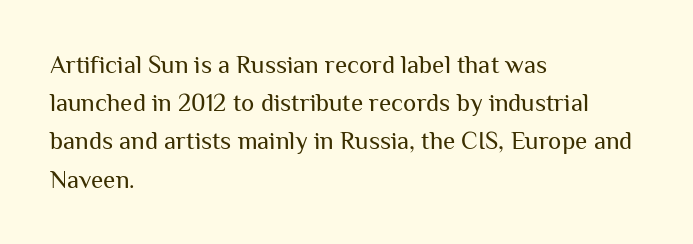
The image shows 25 px text type, upright; set left-aligned, normal line spacing (1.53x), normal letter spacing, not underlined.
